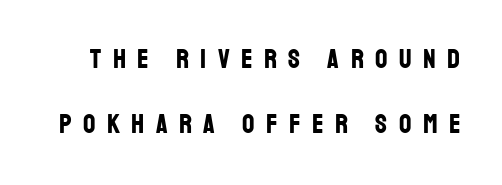
Q: Is the text bold? A: Yes.
Q: Is the text italic (slanted)? A: No, it is upright.
Q: Is the text underlined? A: No.
Q: Is the spacing between letters normal or unusually wide? A: Unusually wide.
Q: Is the spacing between lines tight, normal or loose? A: Loose.
